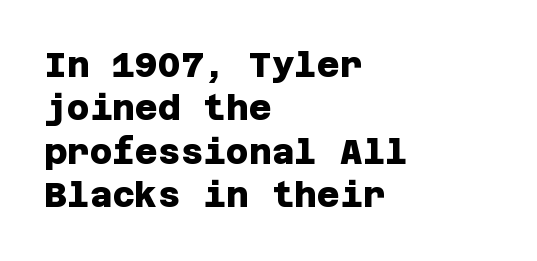
Q: Is the text bold? A: Yes.
Q: Is the typeface a serif or a sans-serif typeface? A: Sans-serif.
Q: Is the text underlined? A: No.
Q: How is the paragraph aligned? A: Left-aligned.
Q: Is the spacing between letters normal or unusually wide? A: Normal.
Q: Width (condensed, normal, or wide)? A: Normal.
Q: Stroke contrast? A: Low.
Q: x-height? A: Large.
